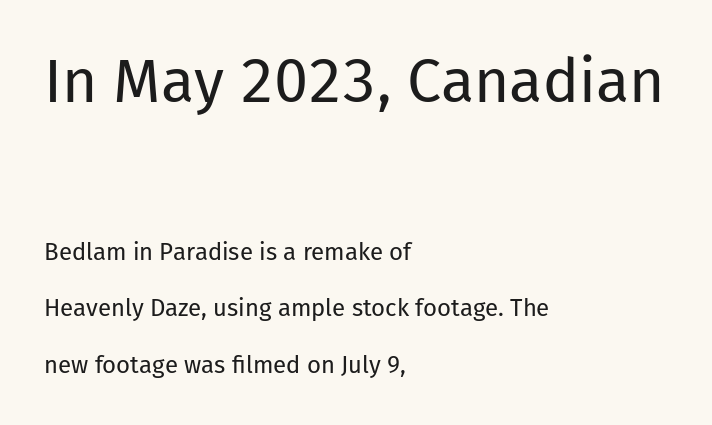
The characters display no serif detailing; their extremities are plain. Every character sits straight up, as roman type does. Rows of type keep a wide berth in the vertical direction. Is the stroke heavy? The answer is a plain regular-or-lighter.
